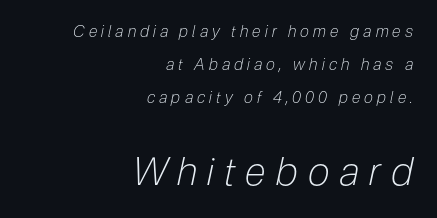
Q: Is the text bold? A: No.
Q: Is the text italic (slanted)? A: Yes, it leans right by about 12 degrees.
Q: Is the text underlined? A: No.
Q: How is the paragraph aligned? A: Right-aligned.
Q: Is the spacing between letters normal or unusually wide? A: Unusually wide.
Q: Is the spacing between lines tight, normal or loose? A: Loose.
Q: Which block of text is set in a larger size, the first (top) or the second (bottom)? A: The second (bottom) one.
Q: Width (condensed, normal, or wide)? A: Condensed.
Q: Stroke contrast? A: Low.
Q: x-height? A: Medium.
Q: Monospaced? A: No.
